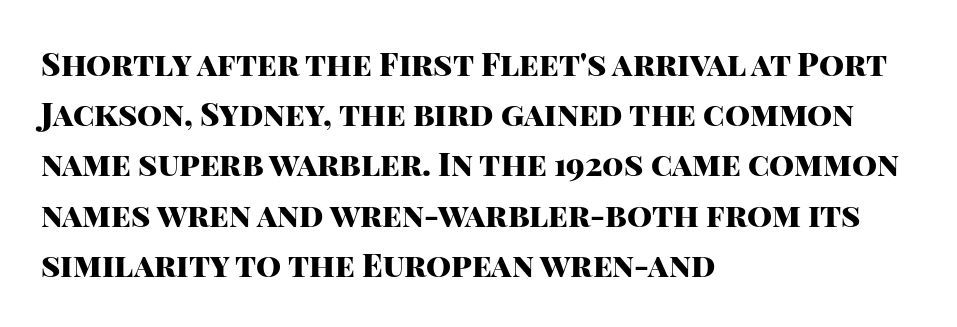
{"serif": "no", "italic": "no", "bold": "yes", "weight": "heavy", "width": "normal", "stroke_contrast": "high", "x_height": "large", "monospaced": "no", "underline": "no", "align": "left", "line_spacing": "normal", "line_spacing_ratio": 1.57, "letter_spacing": "normal", "letter_spacing_em": 0.0, "glyph_px": 32}
